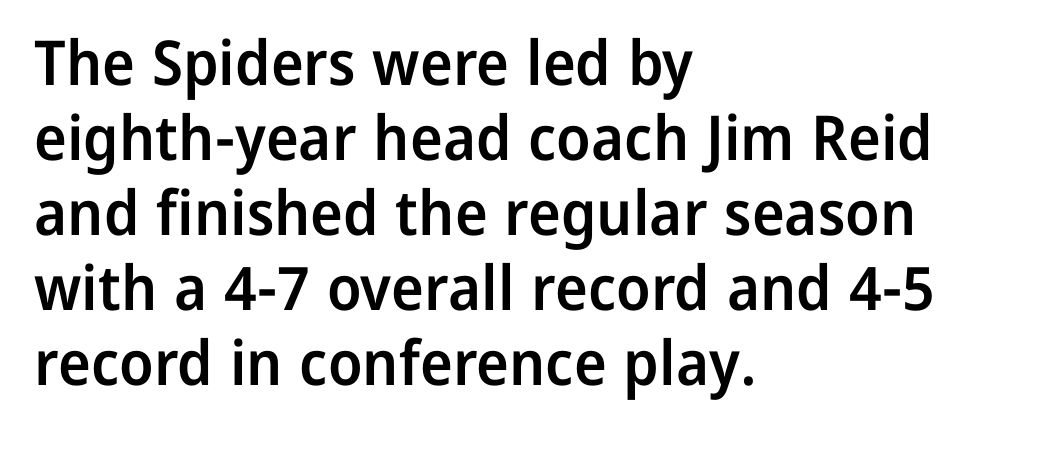
The image shows 62 px semibold sans-serif type, upright; set left-aligned, line spacing 1.21x, normal letter spacing, not underlined; low stroke contrast and a medium x-height.
